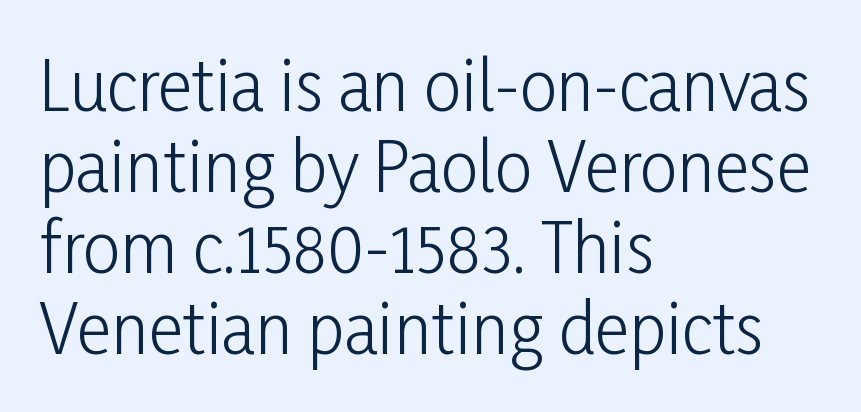
Q: Is the text bold? A: No.
Q: Is the text italic (slanted)? A: No, it is upright.
Q: Is the typeface a serif or a sans-serif typeface? A: Sans-serif.
Q: Is the text underlined? A: No.
Q: How is the paragraph aligned? A: Left-aligned.
Q: Is the spacing between letters normal or unusually wide? A: Normal.
Q: Width (condensed, normal, or wide)? A: Condensed.
Q: Stroke contrast? A: Low.
Q: x-height? A: Medium.
Q: Monospaced? A: No.
